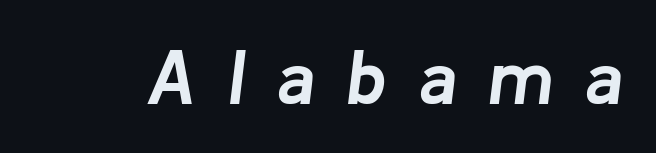
Q: Is the text bold? A: Yes.
Q: Is the text italic (slanted)? A: Yes, it leans right by about 8 degrees.
Q: Is the text underlined? A: No.
Q: Is the spacing between letters normal or unusually wide? A: Unusually wide.
Q: Width (condensed, normal, or wide)? A: Normal.
Q: Stroke contrast? A: Low.
Q: x-height? A: Medium.
Q: Monospaced? A: No.
